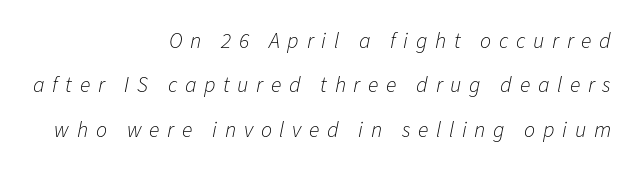
{"italic": "yes", "lean": "right", "slant_degrees": 11, "bold": "no", "underline": "no", "align": "right", "line_spacing": "loose", "line_spacing_ratio": 2.02, "letter_spacing": "wide", "letter_spacing_em": 0.35, "glyph_px": 22}
